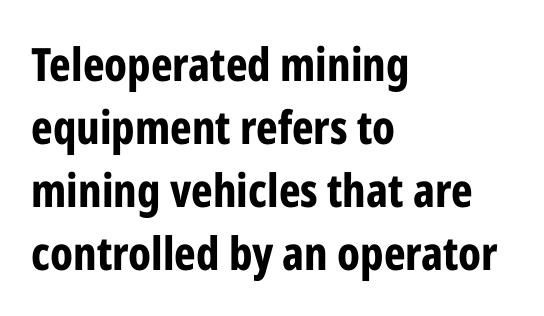
{"serif": "no", "italic": "no", "bold": "yes", "weight": "bold", "width": "condensed", "stroke_contrast": "low", "x_height": "medium", "monospaced": "no", "underline": "no", "align": "left", "line_spacing": "normal", "line_spacing_ratio": 1.37, "letter_spacing": "normal", "letter_spacing_em": 0.0, "glyph_px": 46}
